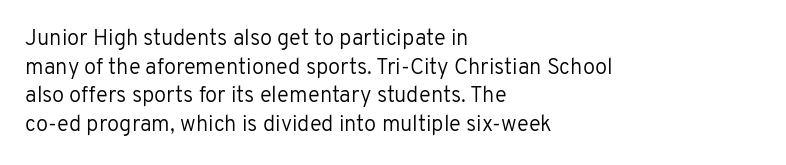
Q: Is the text bold? A: No.
Q: Is the text italic (slanted)? A: No, it is upright.
Q: Is the text underlined? A: No.
Q: How is the paragraph aligned? A: Left-aligned.
Q: Is the spacing between letters normal or unusually wide? A: Normal.
Q: Is the spacing between lines tight, normal or loose? A: Normal.
